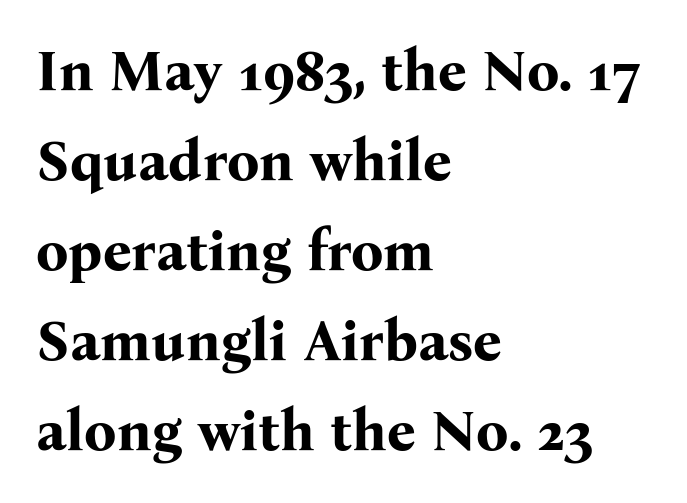
The image shows 57 px bold serif type, upright; set left-aligned, normal line spacing (1.58x), normal letter spacing, not underlined; medium stroke contrast and a medium x-height.
